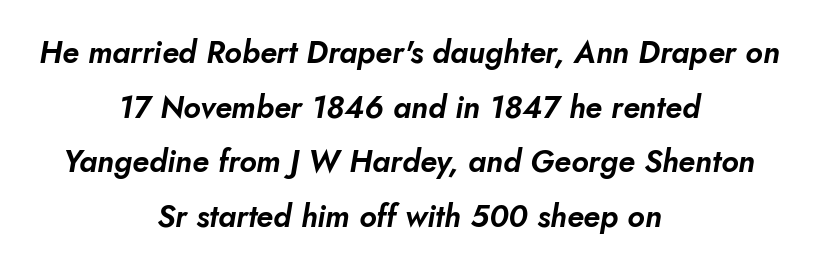
The image shows 31 px text type, italic (leaning right); set centered, line spacing 1.76x, normal letter spacing, not underlined; low stroke contrast and a small x-height.
